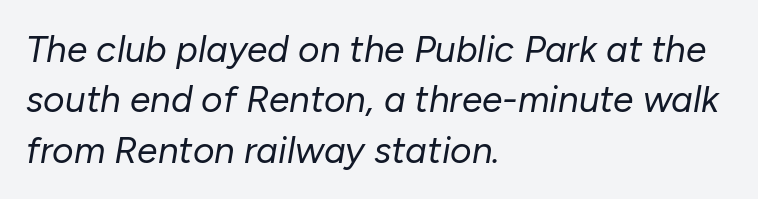
Q: Is the text bold? A: No.
Q: Is the text italic (slanted)? A: Yes, it leans right by about 10 degrees.
Q: Is the text underlined? A: No.
Q: How is the paragraph aligned? A: Left-aligned.
Q: Is the spacing between letters normal or unusually wide? A: Normal.
Q: Is the spacing between lines tight, normal or loose? A: Normal.
Q: Width (condensed, normal, or wide)? A: Normal.
Q: Stroke contrast? A: Low.
Q: x-height? A: Medium.
Q: Monospaced? A: No.
